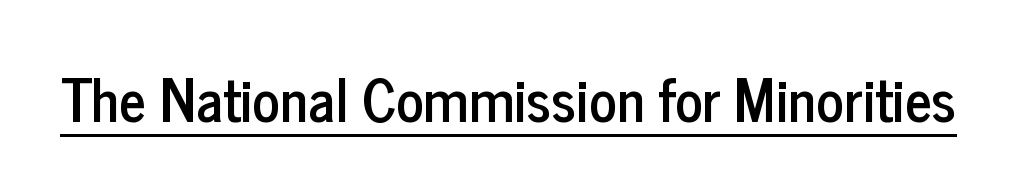
Q: Is the text italic (slanted)? A: No, it is upright.
Q: Is the typeface a serif or a sans-serif typeface? A: Sans-serif.
Q: Is the text underlined? A: Yes.
Q: Is the spacing between letters normal or unusually wide? A: Normal.
Q: Width (condensed, normal, or wide)? A: Condensed.
Q: Stroke contrast? A: Low.
Q: x-height? A: Medium.
Q: Monospaced? A: No.
